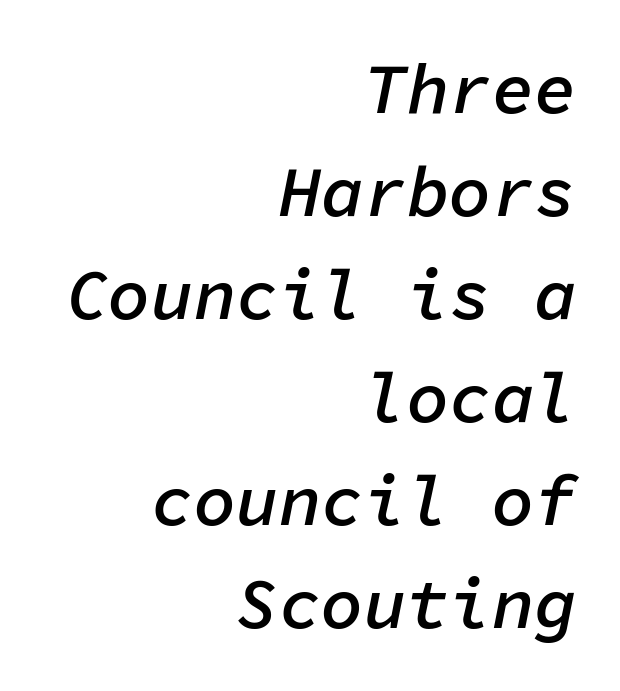
Honestly, there is no underline to notice here at all. The font is running at a semibold setting, under full bold. Does extra space separate the letters? No, they use regular spacing. This sample is right-justified, so line beginnings fall wherever the words allow.
